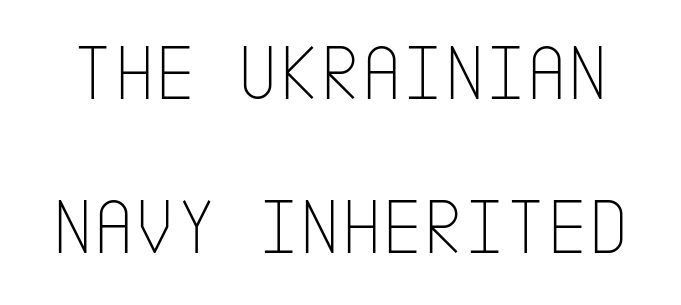
{"serif": "no", "italic": "no", "bold": "no", "weight": "thin", "width": "condensed", "stroke_contrast": "low", "x_height": "large", "underline": "no", "line_spacing": "loose", "line_spacing_ratio": 1.95, "letter_spacing": "normal", "letter_spacing_em": 0.0, "glyph_px": 79}
